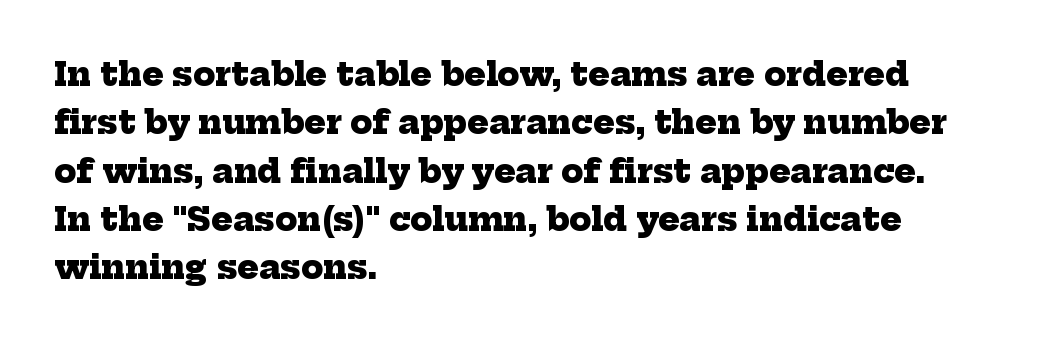
The image shows 32 px heavy serif type; set left-aligned, normal line spacing (1.51x), normal letter spacing, not underlined; low stroke contrast and a medium x-height.
